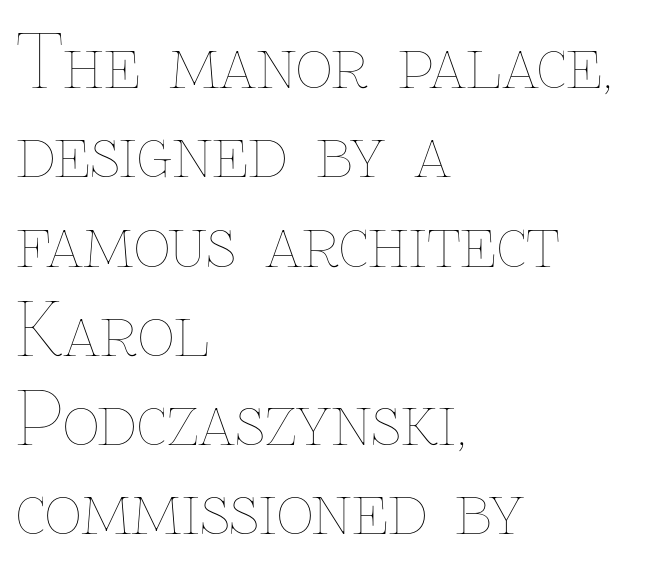
Vertical stems look standard width or narrower in stroke. This rendering features lettering with no underline. In terms of posture, this sample is upright. The horizontal fit of the characters is conventional and even. If you drew a ruler down the left edge, every line would touch it.
